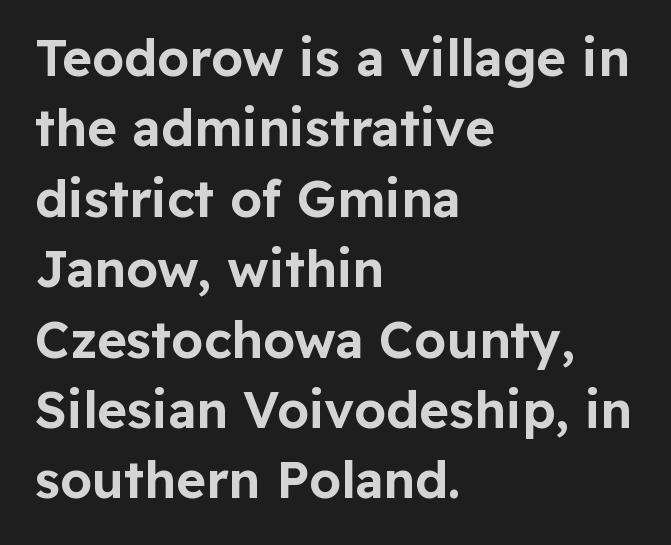
The image shows 51 px sans-serif type, upright; set left-aligned, normal line spacing (1.38x), normal letter spacing, not underlined; low stroke contrast and a medium x-height.
